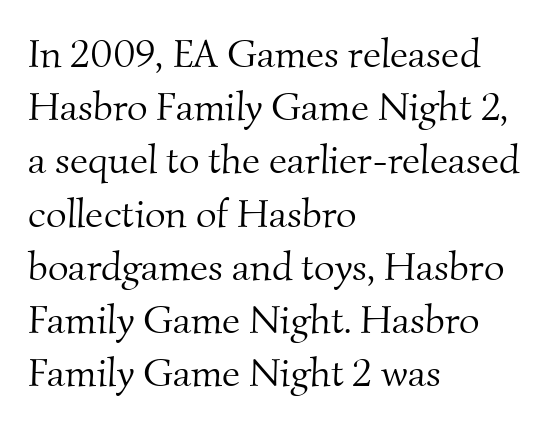
The image shows 40 px light serif type; set left-aligned, normal line spacing (1.33x), normal letter spacing, not underlined; medium stroke contrast and a small x-height.
